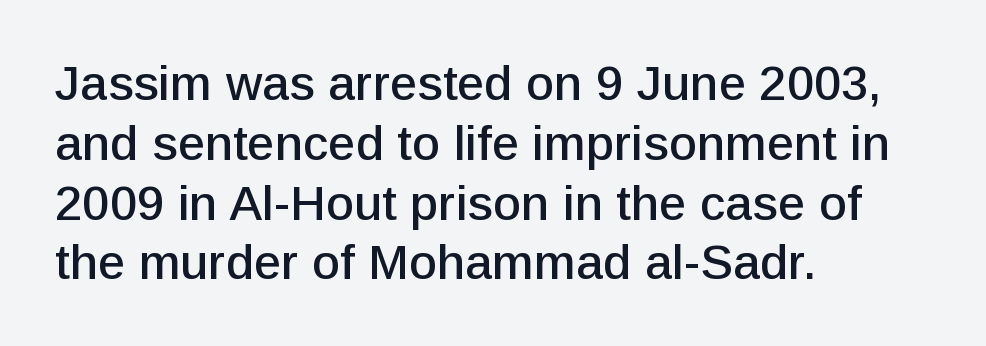
The image shows 49 px sans-serif type, upright; set left-aligned, line spacing 1.22x, normal letter spacing, not underlined; low stroke contrast and a medium x-height.
